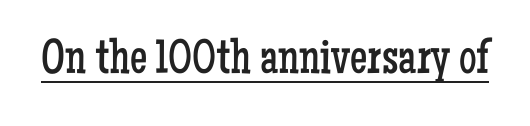
The image shows 49 px regular-weight, condensed serif type, upright; set normal letter spacing, underlined; low stroke contrast and a medium x-height.
